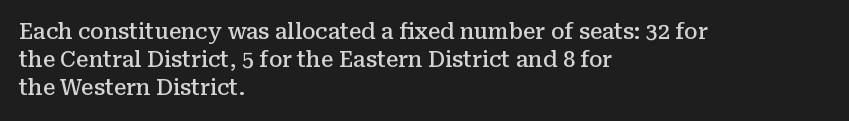
{"italic": "no", "bold": "semi", "underline": "no", "align": "left", "line_spacing": "normal", "line_spacing_ratio": 1.34, "letter_spacing": "normal", "letter_spacing_em": 0.0, "glyph_px": 21}
